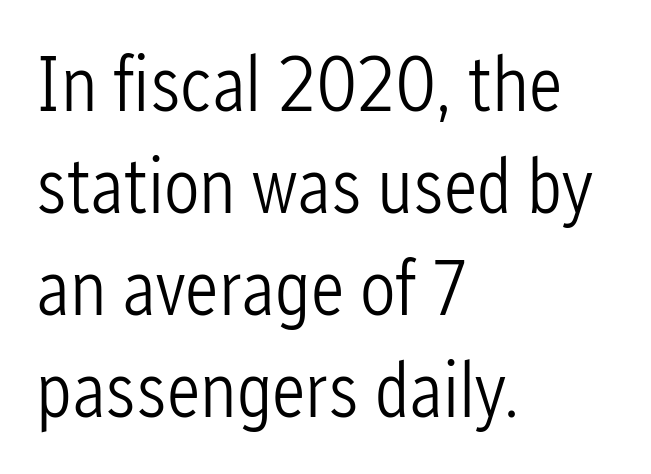
{"serif": "no", "italic": "no", "bold": "no", "weight": "light", "width": "condensed", "stroke_contrast": "low", "x_height": "medium", "monospaced": "no", "underline": "no", "align": "left", "line_spacing": "normal", "line_spacing_ratio": 1.29, "letter_spacing": "normal", "letter_spacing_em": 0.0, "glyph_px": 79}
